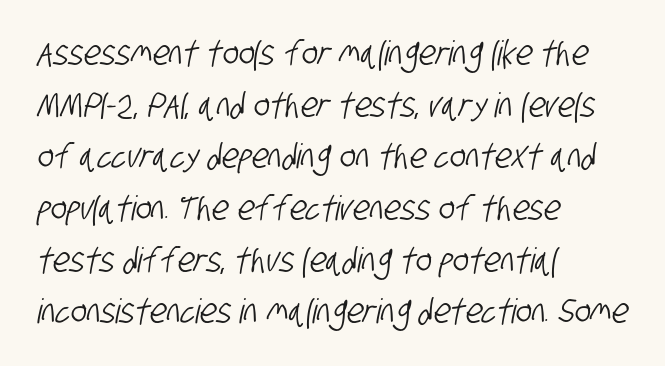
Q: Is the typeface a serif or a sans-serif typeface? A: Sans-serif.
Q: Is the text underlined? A: No.
Q: How is the paragraph aligned? A: Left-aligned.
Q: Is the spacing between letters normal or unusually wide? A: Normal.
Q: Is the spacing between lines tight, normal or loose? A: Normal.
Q: Width (condensed, normal, or wide)? A: Condensed.
Q: Stroke contrast? A: Low.
Q: x-height? A: Large.
Q: Monospaced? A: No.
